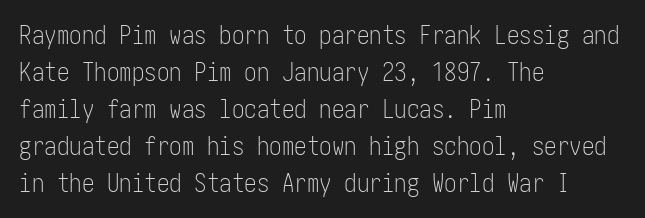
Q: Is the text bold? A: No.
Q: Is the text italic (slanted)? A: No, it is upright.
Q: Is the text underlined? A: No.
Q: How is the paragraph aligned? A: Left-aligned.
Q: Is the spacing between letters normal or unusually wide? A: Normal.
Q: Is the spacing between lines tight, normal or loose? A: Normal.
